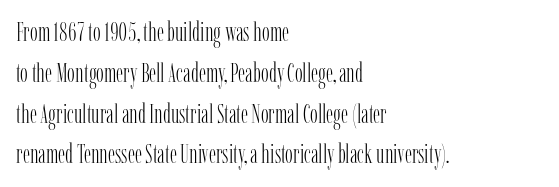
Q: Is the text bold? A: No.
Q: Is the text italic (slanted)? A: No, it is upright.
Q: Is the text underlined? A: No.
Q: How is the paragraph aligned? A: Left-aligned.
Q: Is the spacing between letters normal or unusually wide? A: Normal.
Q: Is the spacing between lines tight, normal or loose? A: Normal.
